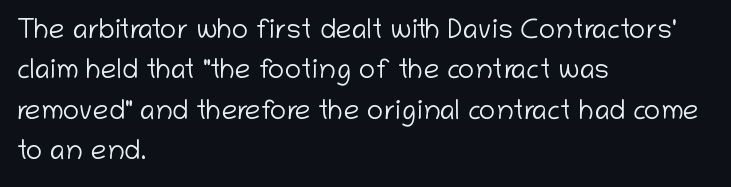
{"serif": "no", "italic": "no", "bold": "no", "weight": "light", "width": "normal", "stroke_contrast": "low", "x_height": "medium", "monospaced": "no", "underline": "no", "align": "left", "line_spacing": "normal", "line_spacing_ratio": 1.44, "letter_spacing": "normal", "letter_spacing_em": 0.0, "glyph_px": 28}
